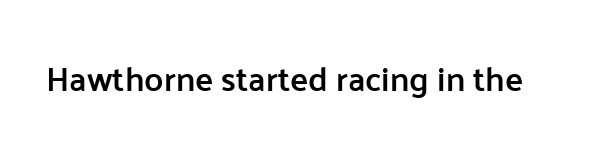
The image shows 34 px semibold sans-serif type, upright; set normal letter spacing, not underlined; low stroke contrast and a medium x-height.
